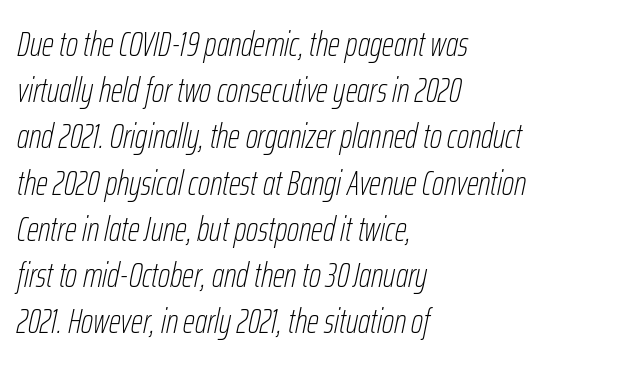
{"italic": "yes", "lean": "right", "slant_degrees": 12, "bold": "no", "weight": "thin", "width": "condensed", "stroke_contrast": "low", "x_height": "medium", "monospaced": "no", "underline": "no", "align": "left", "line_spacing": "normal", "line_spacing_ratio": 1.36, "letter_spacing": "normal", "letter_spacing_em": 0.0, "glyph_px": 34}
